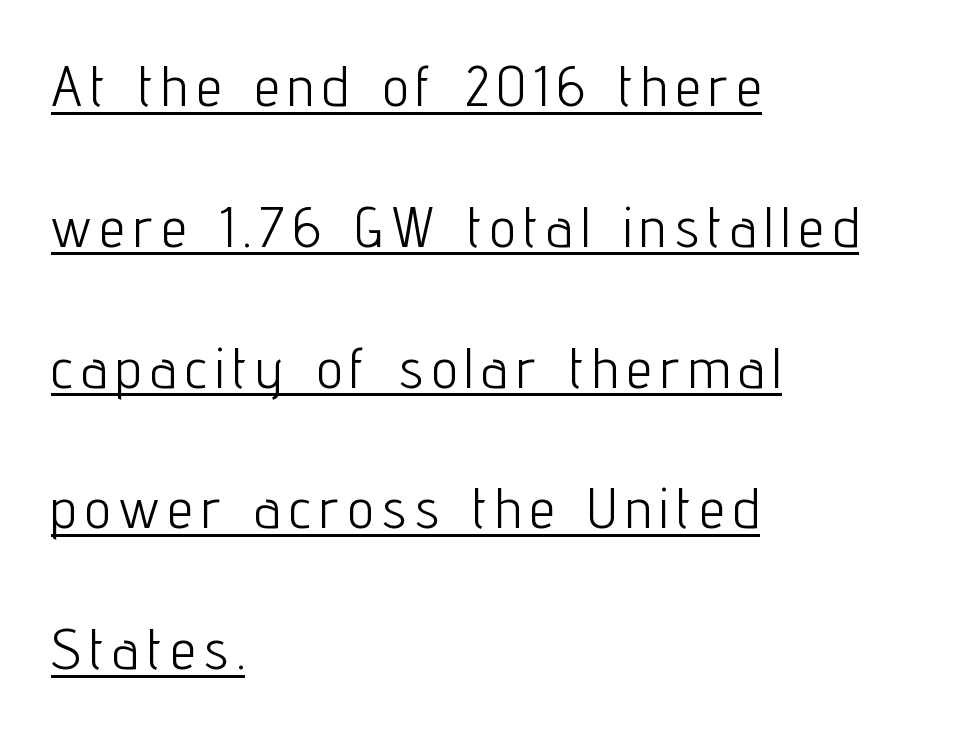
Every stem runs plumb, perpendicular to the baseline. Serifs: no, the terminals of the letterforms are clean. Reading down the column, the eye jumps a long way to each next line. Letters have the restrained weight of plain body copy at most. Is this a fixed-width face? No — the glyphs have proportional, varying widths. Beneath each row of characters lies a ruled line.
